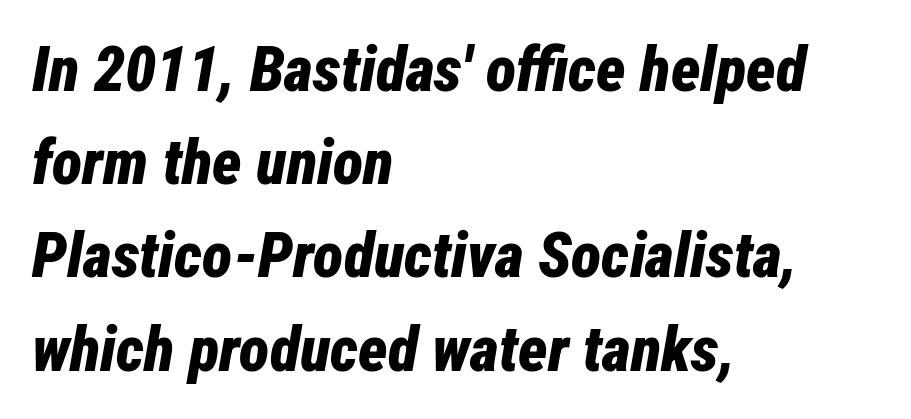
{"italic": "yes", "lean": "right", "slant_degrees": 12, "bold": "yes", "weight": "bold", "width": "condensed", "stroke_contrast": "low", "x_height": "medium", "monospaced": "no", "underline": "no", "align": "left", "line_spacing": "normal", "line_spacing_ratio": 1.48, "letter_spacing": "normal", "letter_spacing_em": 0.0, "glyph_px": 63}
